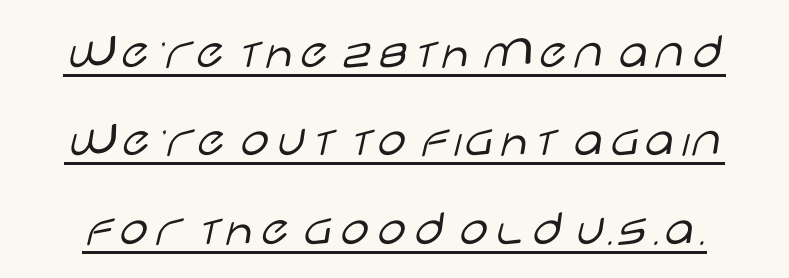
Q: Is the text bold? A: No.
Q: Is the text italic (slanted)? A: Yes.
Q: Is the typeface a serif or a sans-serif typeface? A: Sans-serif.
Q: Is the text underlined? A: Yes.
Q: Is the spacing between letters normal or unusually wide? A: Normal.
Q: Is the spacing between lines tight, normal or loose? A: Normal.
Q: Width (condensed, normal, or wide)? A: Wide.
Q: Stroke contrast? A: Low.
Q: x-height? A: Large.
Q: Monospaced? A: No.
